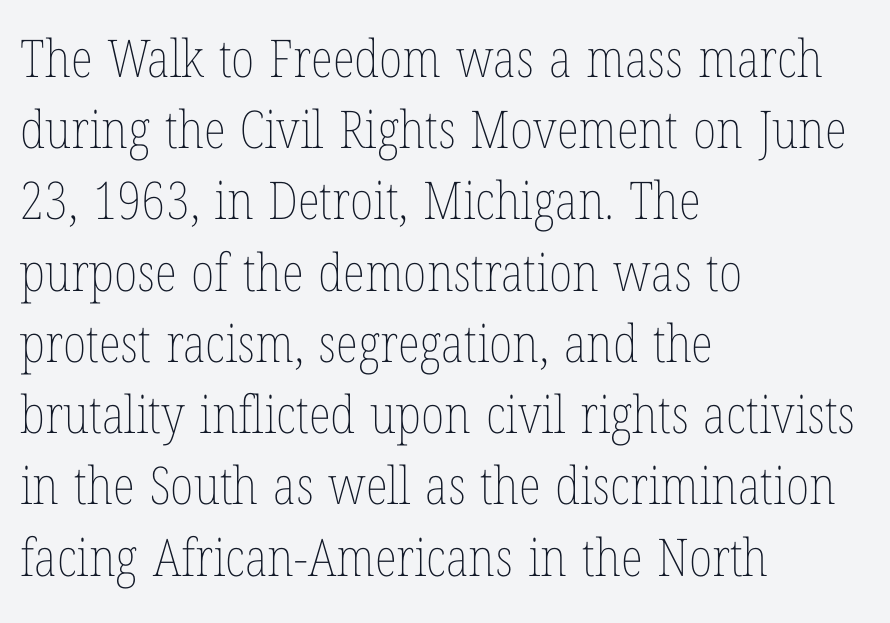
The image shows 52 px thin, condensed type, upright; set left-aligned, normal line spacing (1.37x), normal letter spacing, not underlined; low stroke contrast and a medium x-height.
